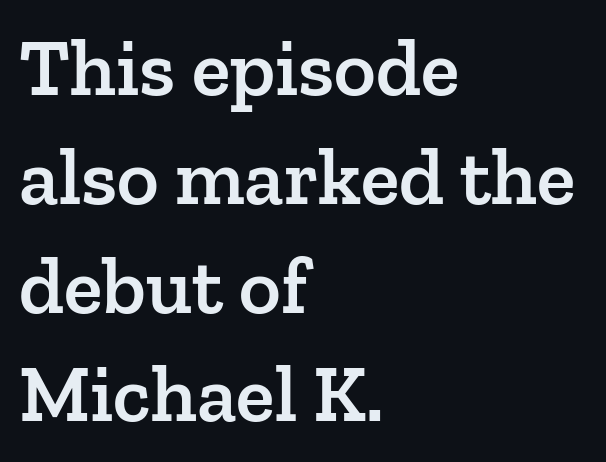
The image shows 80 px semibold serif type, upright; set left-aligned, normal line spacing (1.36x), normal letter spacing, not underlined; low stroke contrast and a medium x-height.
